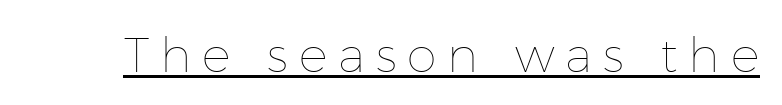
Q: Is the text bold? A: No.
Q: Is the text italic (slanted)? A: No, it is upright.
Q: Is the text underlined? A: Yes.
Q: Is the spacing between letters normal or unusually wide? A: Unusually wide.
Q: Width (condensed, normal, or wide)? A: Normal.
Q: Stroke contrast? A: Low.
Q: x-height? A: Medium.
Q: Monospaced? A: No.
